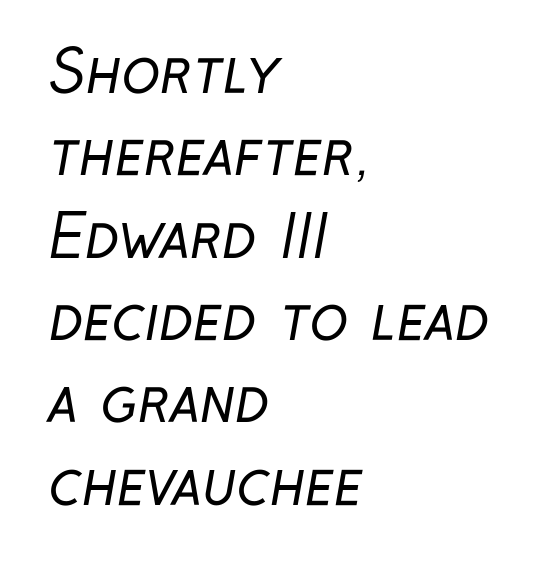
{"serif": "no", "bold": "no", "weight": "regular", "width": "condensed", "stroke_contrast": "low", "x_height": "medium", "monospaced": "no", "underline": "no", "align": "left", "line_spacing": "normal", "line_spacing_ratio": 1.42, "letter_spacing": "normal", "letter_spacing_em": 0.0, "glyph_px": 58}
